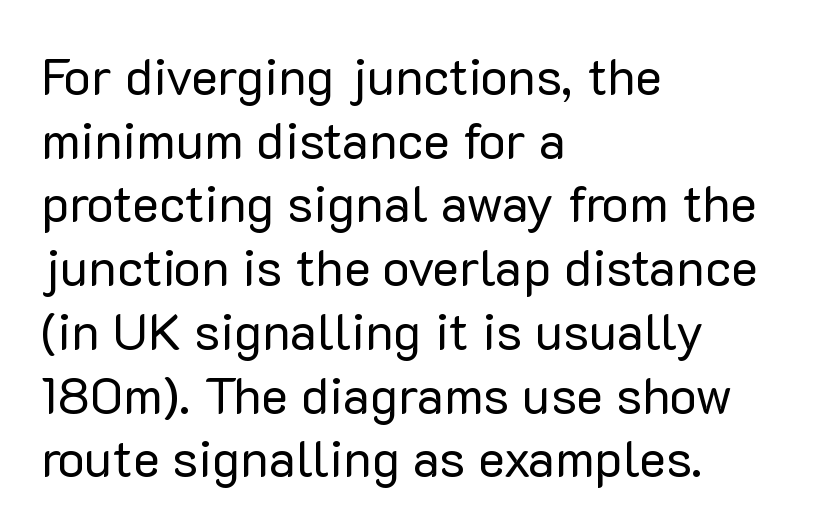
{"serif": "no", "italic": "no", "bold": "no", "weight": "regular", "width": "normal", "stroke_contrast": "low", "x_height": "medium", "monospaced": "no", "underline": "no", "align": "left", "line_spacing": "normal", "line_spacing_ratio": 1.25, "letter_spacing": "normal", "letter_spacing_em": 0.0, "glyph_px": 51}
